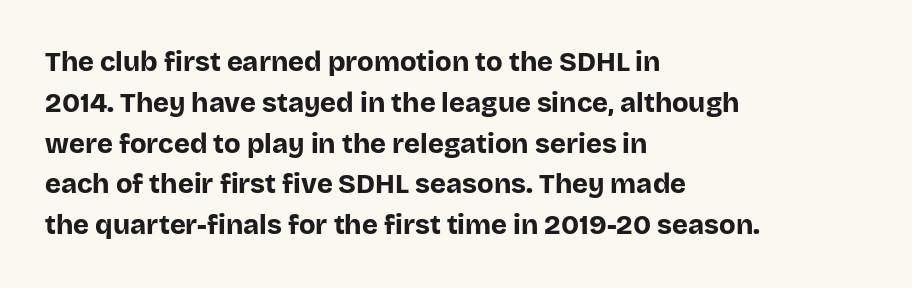
The image shows 27 px bold type, upright; set left-aligned, normal line spacing (1.51x), normal letter spacing, not underlined.
